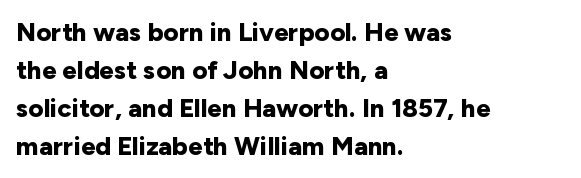
{"italic": "no", "bold": "yes", "underline": "no", "align": "left", "line_spacing": "normal", "line_spacing_ratio": 1.46, "letter_spacing": "normal", "letter_spacing_em": 0.0, "glyph_px": 26}
